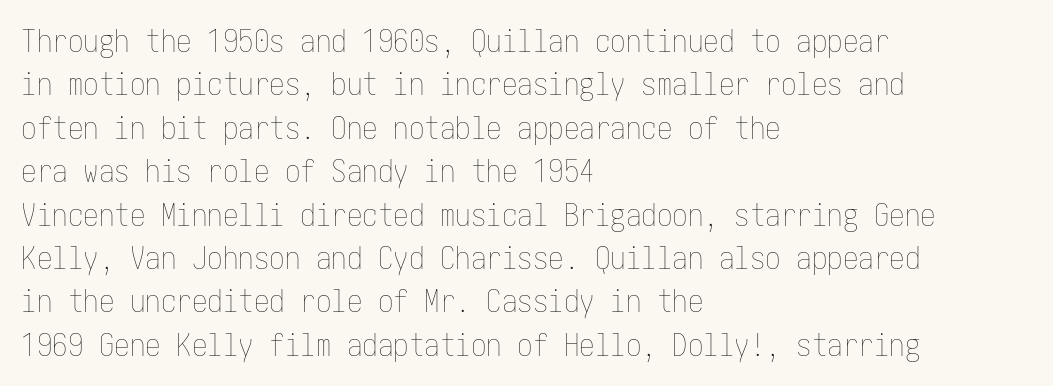
The image shows 31 px thin, condensed type, upright; set left-aligned, normal line spacing (1.4x), normal letter spacing, not underlined; low stroke contrast and a medium x-height.
